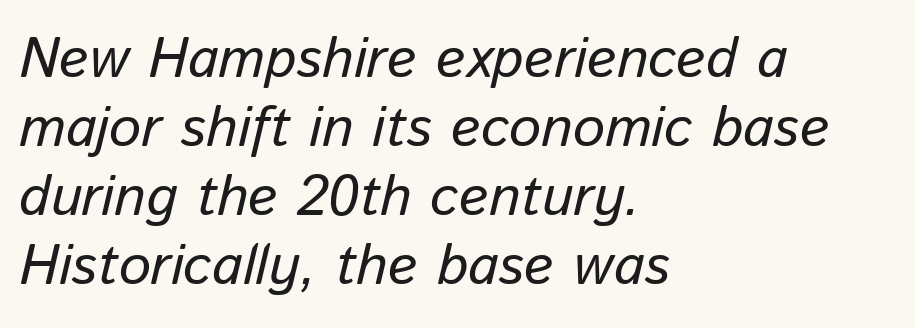
Would a proofreader flag this as italicized? Yes. Students, note that the glyphs here touch the page at normal intervals. Varying glyph widths throughout — classic text-font behaviour. The string is rendered with underlining switched off. The compositor pushed each line to the left boundary. The weight tops out at a normal text grade.
